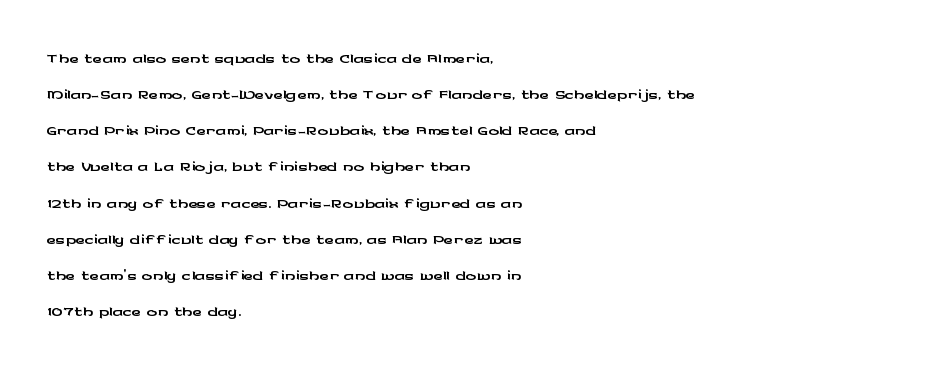
Q: Is the text italic (slanted)? A: No, it is upright.
Q: Is the text underlined? A: No.
Q: How is the paragraph aligned? A: Left-aligned.
Q: Is the spacing between letters normal or unusually wide? A: Normal.
Q: Is the spacing between lines tight, normal or loose? A: Normal.
